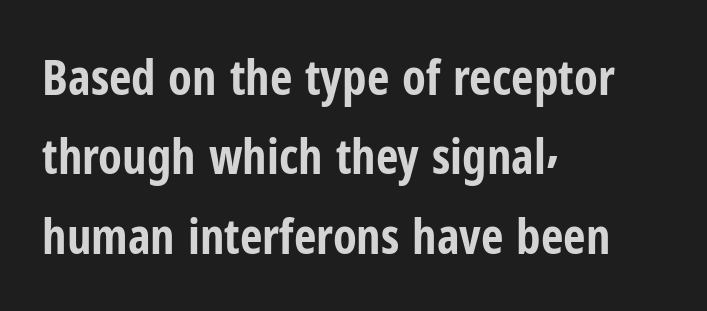
Q: Is the text bold? A: Yes.
Q: Is the text italic (slanted)? A: No, it is upright.
Q: Is the typeface a serif or a sans-serif typeface? A: Sans-serif.
Q: Is the text underlined? A: No.
Q: How is the paragraph aligned? A: Left-aligned.
Q: Is the spacing between letters normal or unusually wide? A: Normal.
Q: Is the spacing between lines tight, normal or loose? A: Normal.
Q: Width (condensed, normal, or wide)? A: Condensed.
Q: Stroke contrast? A: Low.
Q: x-height? A: Medium.
Q: Monospaced? A: No.
